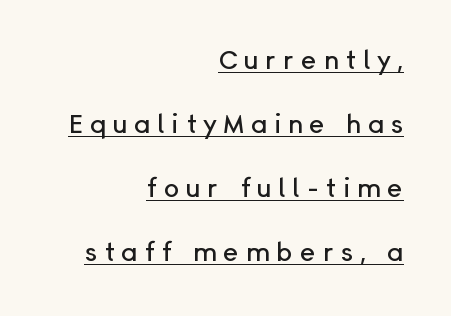
Does the leading feel generous? Absolutely, it's lavish. This sample is right-justified, so line beginnings fall wherever the words allow. Is there any slant? The stems are plumb. Honestly, the underline is the first thing you notice here. Tracking here is generous; glyphs stand well apart from one another.
